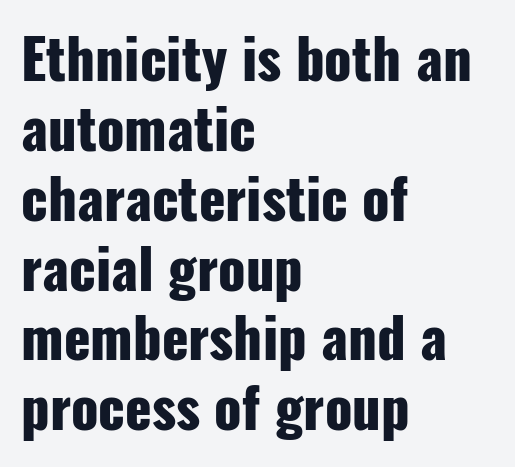
{"serif": "no", "italic": "no", "bold": "yes", "weight": "heavy", "width": "condensed", "stroke_contrast": "low", "x_height": "medium", "monospaced": "no", "underline": "no", "align": "left", "line_spacing": "normal", "line_spacing_ratio": 1.27, "letter_spacing": "normal", "letter_spacing_em": 0.0, "glyph_px": 55}
